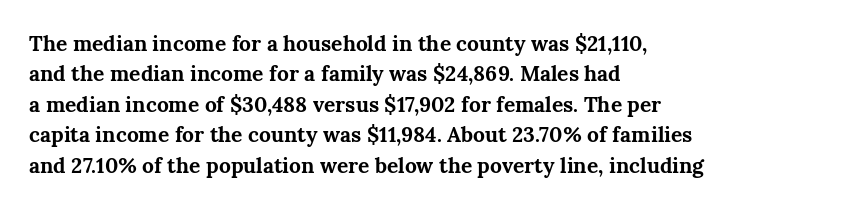
Q: Is the text bold? A: Yes.
Q: Is the text italic (slanted)? A: No, it is upright.
Q: Is the text underlined? A: No.
Q: How is the paragraph aligned? A: Left-aligned.
Q: Is the spacing between letters normal or unusually wide? A: Normal.
Q: Is the spacing between lines tight, normal or loose? A: Normal.
